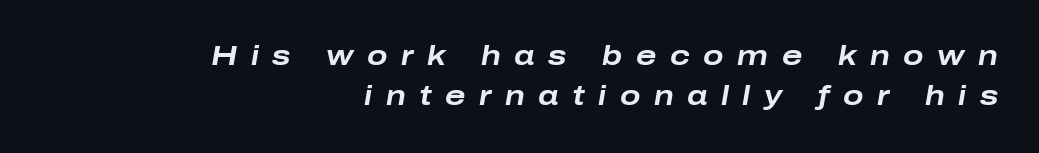
Q: Is the text bold? A: Yes.
Q: Is the text italic (slanted)? A: Yes, it leans right by about 10 degrees.
Q: Is the text underlined? A: No.
Q: How is the paragraph aligned? A: Right-aligned.
Q: Is the spacing between letters normal or unusually wide? A: Unusually wide.
Q: Is the spacing between lines tight, normal or loose? A: Normal.
